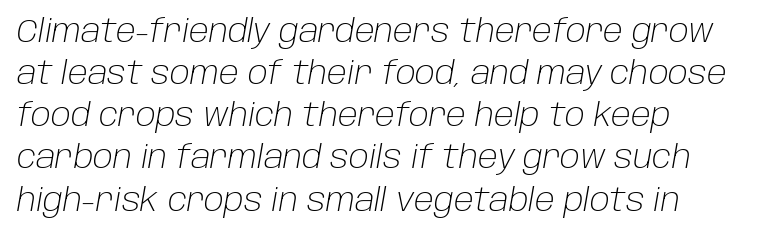
Q: Is the text bold? A: No.
Q: Is the text italic (slanted)? A: Yes, it leans right by about 10 degrees.
Q: Is the text underlined? A: No.
Q: How is the paragraph aligned? A: Left-aligned.
Q: Is the spacing between letters normal or unusually wide? A: Normal.
Q: Is the spacing between lines tight, normal or loose? A: Normal.
Q: Width (condensed, normal, or wide)? A: Normal.
Q: Stroke contrast? A: Low.
Q: x-height? A: Large.
Q: Monospaced? A: No.
